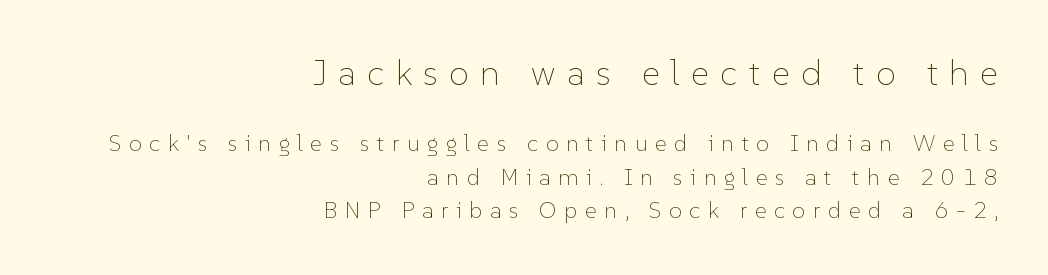
The image shows 35 px thin type, upright; set right-aligned, normal line spacing (1.44x), unusually wide letter spacing (+0.33 em), not underlined; the first (top) block is 1.52x larger; low stroke contrast and a medium x-height.
